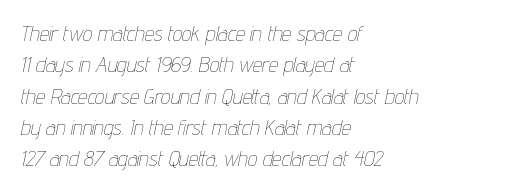
{"italic": "yes", "lean": "right", "slant_degrees": 12, "bold": "no", "underline": "no", "align": "left", "line_spacing": "normal", "line_spacing_ratio": 1.49, "letter_spacing": "normal", "letter_spacing_em": 0.0, "glyph_px": 21}
